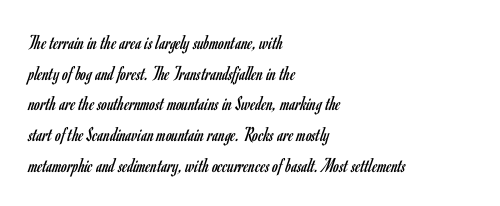
The strip under each line holds only bare page. The lines in this sample share a left origin and differ only in where they stop. The block of text has a typical density, with ordinary space between rows. A typesetter would call this zero additional tracking. Each stroke keeps to a modest, everyday thickness or less.
